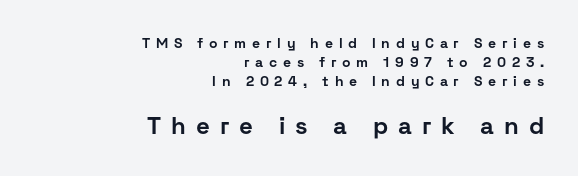
{"italic": "no", "bold": "yes", "underline": "no", "align": "right", "line_spacing": "normal", "line_spacing_ratio": 1.35, "letter_spacing": "wide", "letter_spacing_em": 0.41, "larger_block": "second", "size_ratio": 1.71, "glyph_px": 24}
